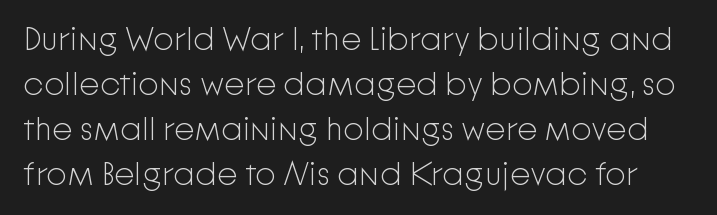
The image shows 33 px light sans-serif type, upright; set normal line spacing (1.36x), normal letter spacing, not underlined; low stroke contrast and a medium x-height.
